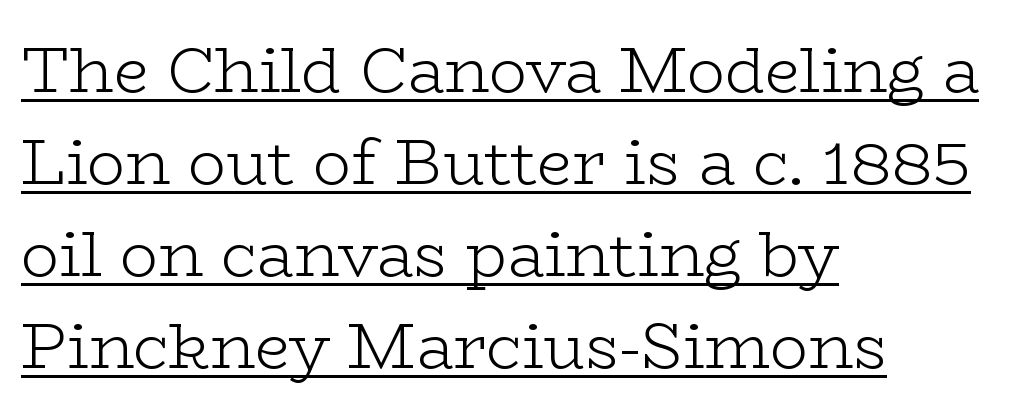
The image shows 63 px light, wide serif type, upright; set left-aligned, normal line spacing (1.46x), normal letter spacing, underlined; low stroke contrast and a medium x-height.
